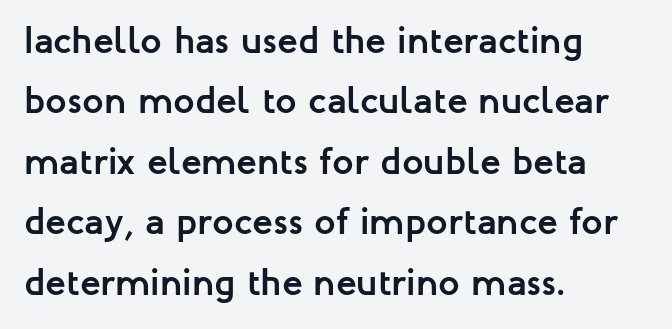
{"serif": "no", "italic": "no", "bold": "yes", "weight": "semibold", "width": "normal", "stroke_contrast": "low", "x_height": "medium", "monospaced": "no", "underline": "no", "align": "left", "line_spacing": "normal", "line_spacing_ratio": 1.59, "letter_spacing": "normal", "letter_spacing_em": 0.0, "glyph_px": 38}
